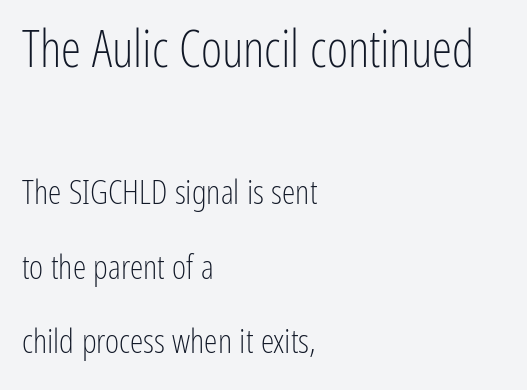
{"serif": "no", "italic": "no", "bold": "no", "weight": "light", "width": "condensed", "stroke_contrast": "low", "x_height": "medium", "monospaced": "no", "underline": "no", "align": "left", "line_spacing": "loose", "line_spacing_ratio": 2.19, "letter_spacing": "normal", "letter_spacing_em": 0.0, "larger_block": "first", "size_ratio": 1.5, "glyph_px": 51}
